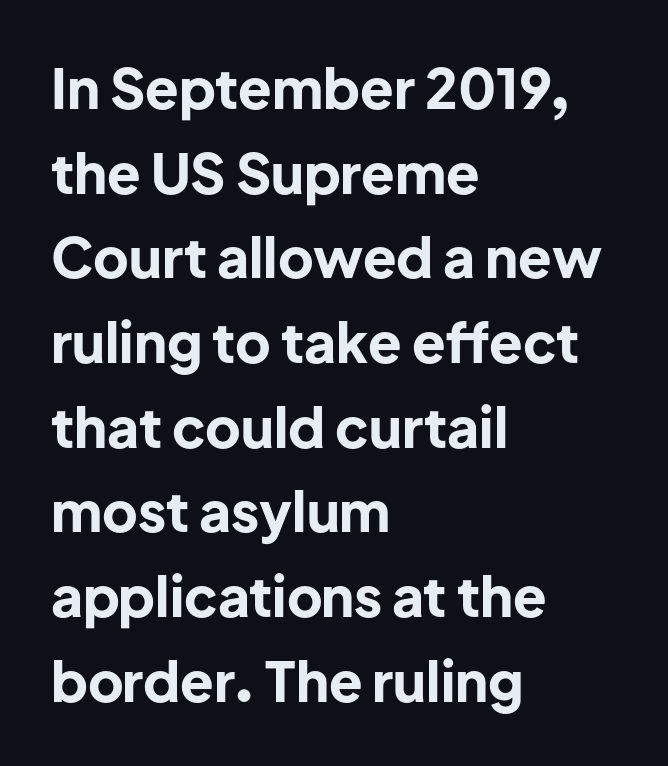
Look at the tracking — it's just the regular setting, nothing added. These lines are set flush left with a ragged right edge. This sample uses an upright cut, with every glyph sitting square on the baseline. The glyphs in this specimen are sans serif. Proportional: the letters do not fall into vertical columns. Underline: absent.
